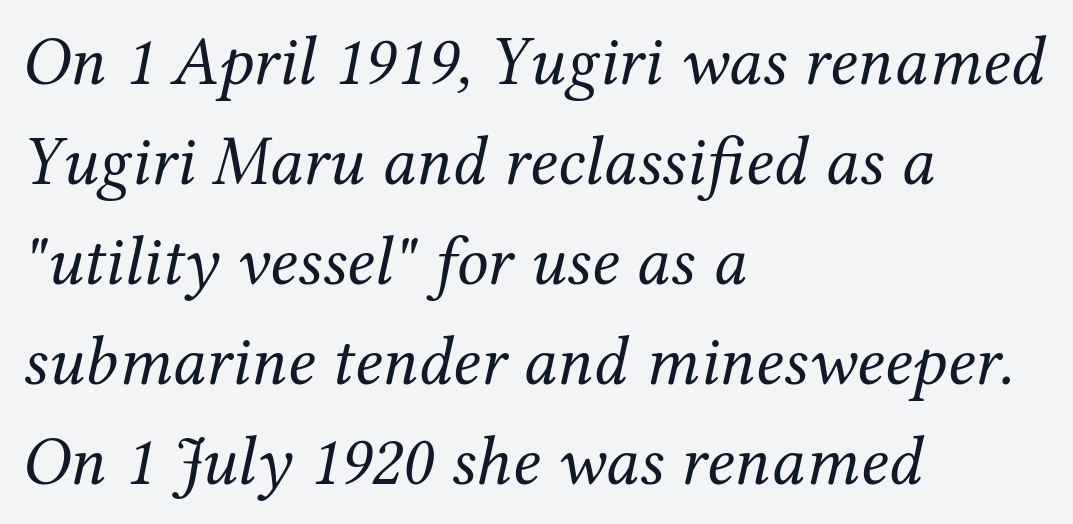
Nothing unusual about the tracking: characters are spaced as the font intends. Horizontally, the lines are justified to the leading edge only. Honestly, there is no underline to notice here at all. The block of text has a typical density, with ordinary space between rows. The strokes are not fattened; the text isn't bold.
